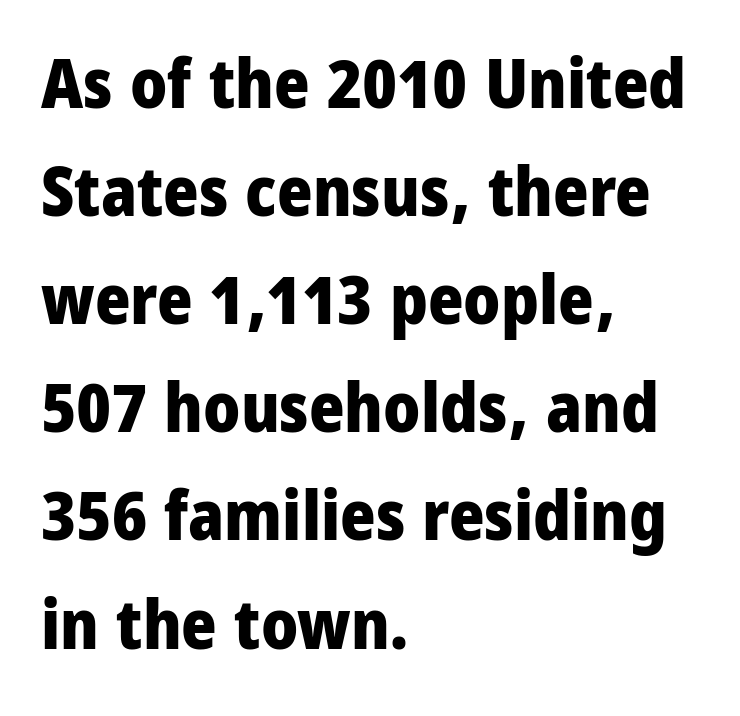
The image shows 68 px heavy, condensed sans-serif type, upright; set left-aligned, normal line spacing (1.59x), normal letter spacing, not underlined; low stroke contrast and a large x-height.
